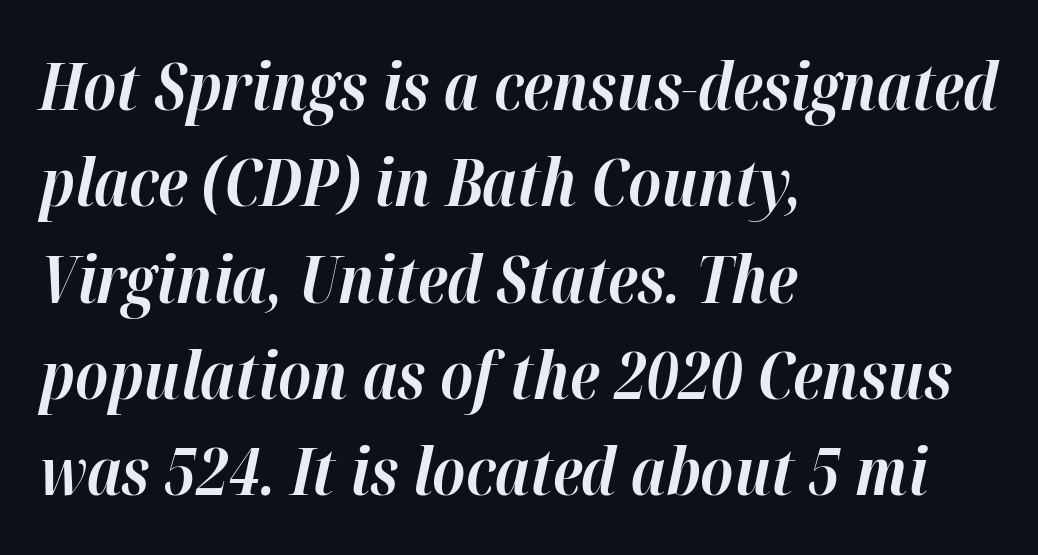
{"italic": "yes", "lean": "right", "slant_degrees": 12, "bold": "yes", "weight": "bold", "width": "normal", "stroke_contrast": "high", "x_height": "medium", "monospaced": "no", "underline": "no", "align": "left", "line_spacing": "normal", "line_spacing_ratio": 1.46, "letter_spacing": "normal", "letter_spacing_em": 0.0, "glyph_px": 66}
